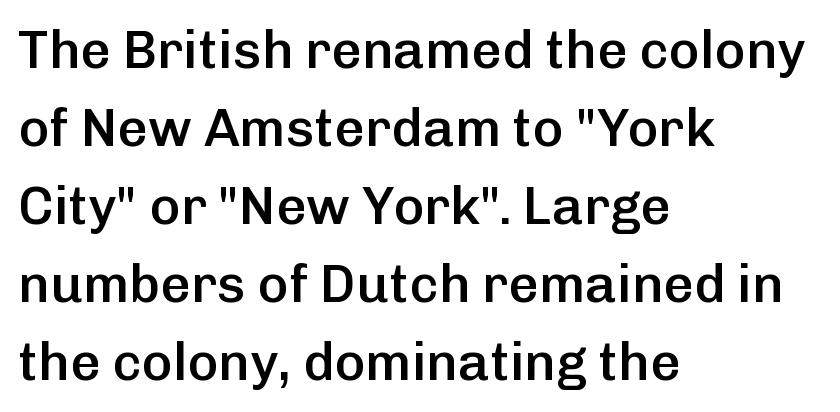
Q: Is the text bold? A: Semi-bold.
Q: Is the text italic (slanted)? A: No, it is upright.
Q: Is the typeface a serif or a sans-serif typeface? A: Sans-serif.
Q: Is the text underlined? A: No.
Q: How is the paragraph aligned? A: Left-aligned.
Q: Is the spacing between letters normal or unusually wide? A: Normal.
Q: Is the spacing between lines tight, normal or loose? A: Normal.
Q: Width (condensed, normal, or wide)? A: Normal.
Q: Stroke contrast? A: Low.
Q: x-height? A: Medium.
Q: Monospaced? A: No.
